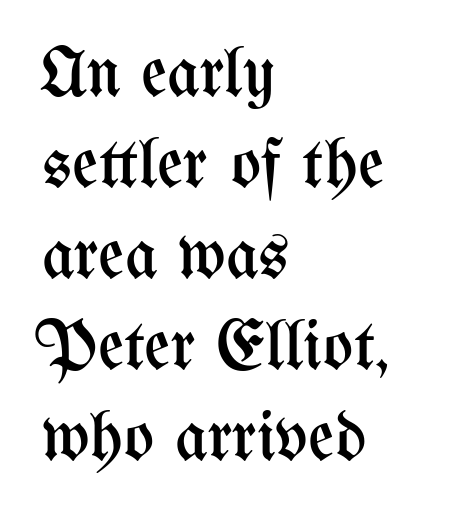
Q: Is the text bold? A: No.
Q: Is the text italic (slanted)? A: No, it is upright.
Q: Is the text underlined? A: No.
Q: How is the paragraph aligned? A: Left-aligned.
Q: Is the spacing between letters normal or unusually wide? A: Normal.
Q: Is the spacing between lines tight, normal or loose? A: Normal.
Q: Width (condensed, normal, or wide)? A: Condensed.
Q: Stroke contrast? A: Medium.
Q: x-height? A: Medium.
Q: Monospaced? A: No.
